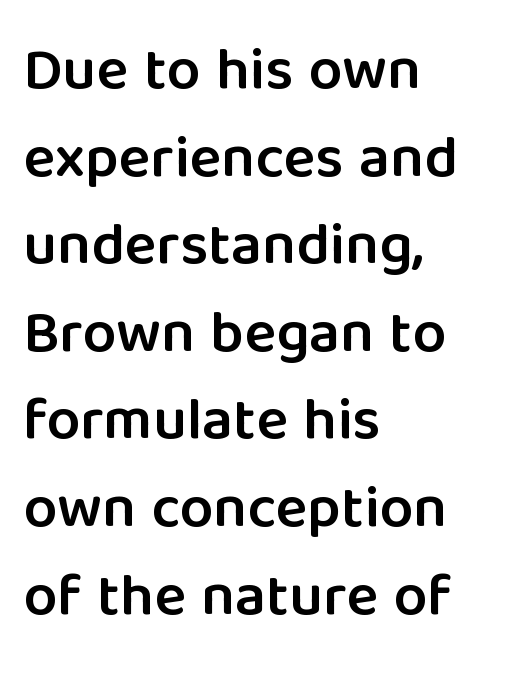
Unlike italic type, these characters show no tilt at all. Examine the stroke ends and you'll find no serifs. Honestly, there is no underline to notice here at all. The compositor pushed each line to the left boundary. The type is set solid horizontally, with unmodified tracking. Note the varied advance widths — an 'i' is clearly narrower than an 'm'.
